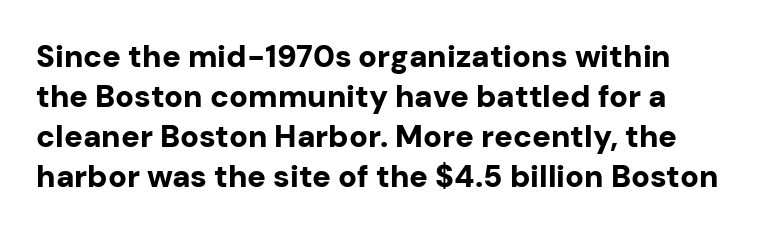
The letterforms sit shoulder to shoulder at normal distance. The strokes are fattened all the way to bold. Glance below the letters and you will spot only blank space. Each new line begins a customary step beneath the previous one. This sample has the flowing, uneven cadence of proportional lettering.
